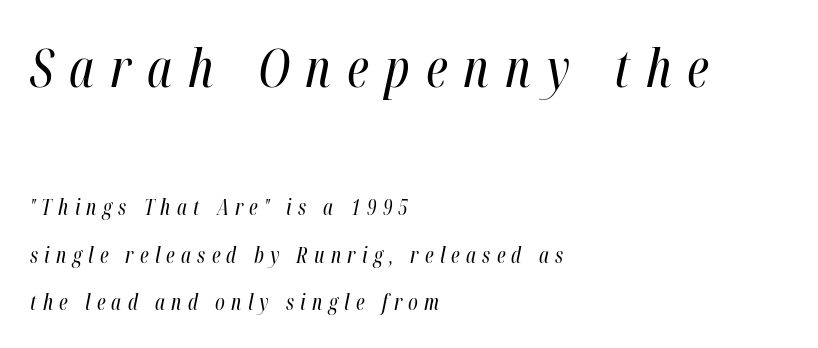
Here the first block reads like a headline and the second like body copy. Underlining? Definitely not there. Interline gaps are noticeably wide in this sample. In terms of letterspacing, this is a distinctly airy, spread setting.
